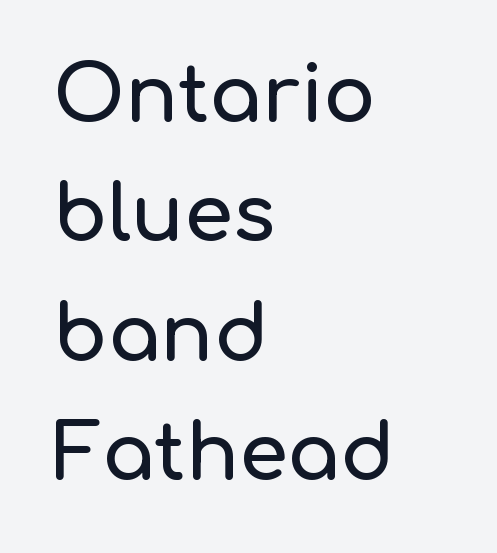
Q: Is the text italic (slanted)? A: No, it is upright.
Q: Is the typeface a serif or a sans-serif typeface? A: Sans-serif.
Q: Is the text underlined? A: No.
Q: How is the paragraph aligned? A: Left-aligned.
Q: Is the spacing between letters normal or unusually wide? A: Normal.
Q: Is the spacing between lines tight, normal or loose? A: Normal.
Q: Width (condensed, normal, or wide)? A: Normal.
Q: Stroke contrast? A: Low.
Q: x-height? A: Medium.
Q: Monospaced? A: No.
